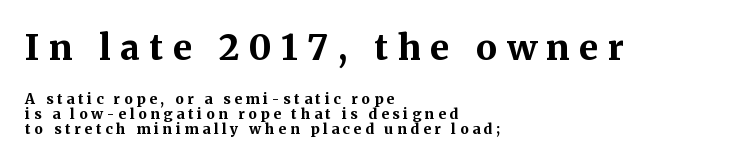
Reading down the block, your eye returns to a fixed left position each line. Varying glyph widths throughout — classic text-font behaviour. Check the space under the baseline: it is left empty. Successive baselines arrive quickly, one right under another. Caption: expanded tracking, letters set apart. The specimen reads as upright at a glance.
